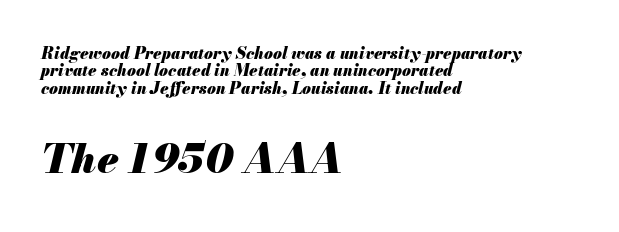
The image shows 41 px heavy type, italic (leaning right); set left-aligned, tight line spacing (1.09x), normal letter spacing, not underlined; the second (bottom) block is 2.56x larger; medium stroke contrast and a small x-height.
